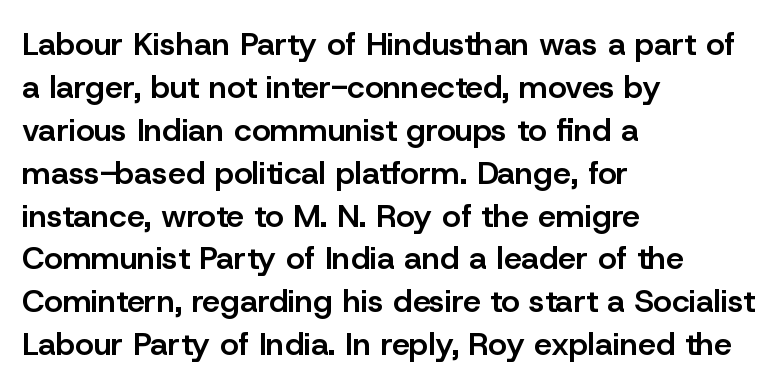
This sample uses an upright cut, with every glyph sitting square on the baseline. The face used here is proportionally spaced, like ordinary book or web type. These lines sit exactly where default settings would place them. Note: no serifs on the glyphs.
